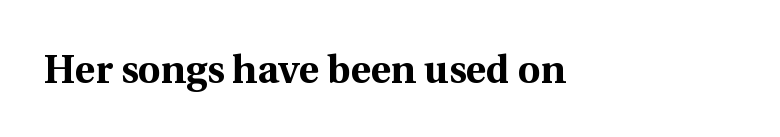
{"serif": "yes", "italic": "no", "bold": "yes", "weight": "bold", "width": "normal", "x_height": "medium", "monospaced": "no", "underline": "no", "letter_spacing": "normal", "letter_spacing_em": 0.0, "glyph_px": 39}
